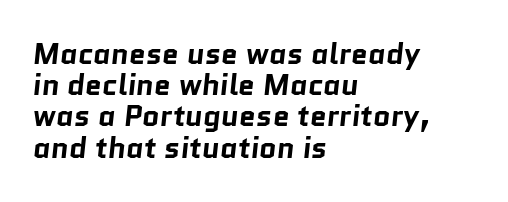
Q: Is the text bold? A: Yes.
Q: Is the typeface a serif or a sans-serif typeface? A: Sans-serif.
Q: Is the text underlined? A: No.
Q: How is the paragraph aligned? A: Left-aligned.
Q: Is the spacing between letters normal or unusually wide? A: Normal.
Q: Is the spacing between lines tight, normal or loose? A: Tight.
Q: Width (condensed, normal, or wide)? A: Normal.
Q: Stroke contrast? A: Low.
Q: x-height? A: Medium.
Q: Monospaced? A: No.
